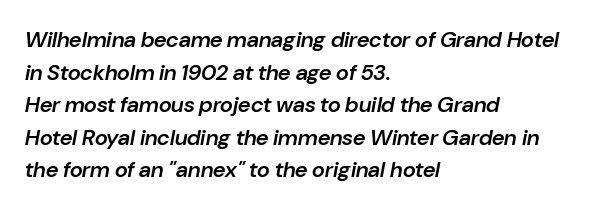
{"italic": "yes", "lean": "right", "slant_degrees": 10, "bold": "semi", "underline": "no", "align": "left", "line_spacing": "normal", "line_spacing_ratio": 1.48, "letter_spacing": "normal", "letter_spacing_em": 0.0, "glyph_px": 22}
